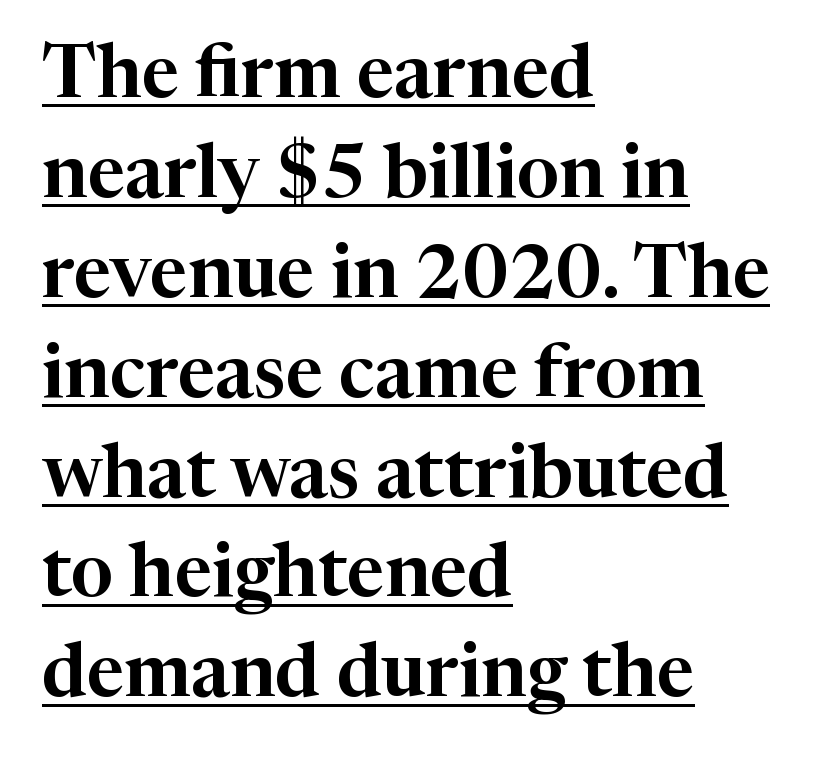
The image shows 74 px serif type, upright; set left-aligned, normal line spacing (1.35x), normal letter spacing, underlined; high stroke contrast and a medium x-height.
